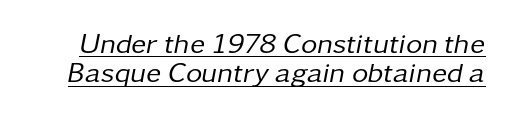
Q: Is the text bold? A: No.
Q: Is the text italic (slanted)? A: Yes, it leans right by about 11 degrees.
Q: Is the text underlined? A: Yes.
Q: Is the spacing between letters normal or unusually wide? A: Normal.
Q: Is the spacing between lines tight, normal or loose? A: Tight.
Q: Width (condensed, normal, or wide)? A: Normal.
Q: Stroke contrast? A: Low.
Q: x-height? A: Medium.
Q: Monospaced? A: No.
